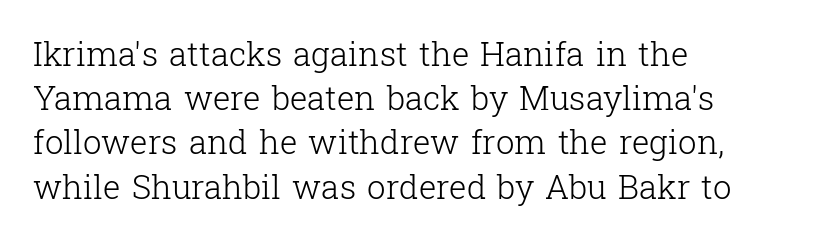
When letters stand straight like this, we call the style roman or upright. The weight would be labelled regular, book, light, or lighter still. Check where the strokes stop: tiny serifs finish them off. Here the designer chose a conventional face with non-uniform glyph widths.
